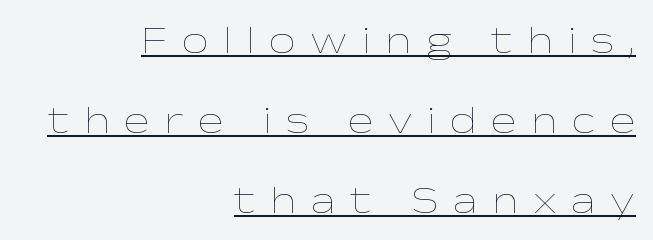
When letters stand straight like this, we call the style roman or upright. Spacing verdict: proportional, widths tailored to each character. This rendering uses right alignment, leaving the left contour irregular. Observe the wide spacing: letters keep a clear distance from each other. The glyphs are accompanied by a horizontal stroke just below them. Line spacing here is loose.
